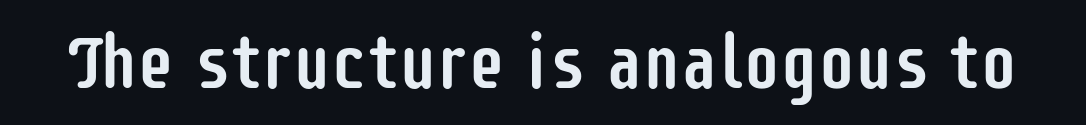
The image shows 75 px condensed sans-serif type, upright; set normal letter spacing, not underlined; low stroke contrast and a large x-height.
